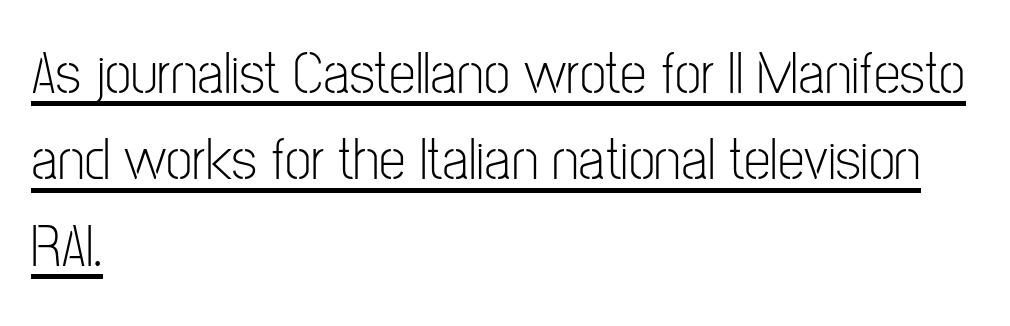
Q: Is the text bold? A: No.
Q: Is the text italic (slanted)? A: No, it is upright.
Q: Is the typeface a serif or a sans-serif typeface? A: Sans-serif.
Q: Is the text underlined? A: Yes.
Q: How is the paragraph aligned? A: Left-aligned.
Q: Is the spacing between letters normal or unusually wide? A: Normal.
Q: Is the spacing between lines tight, normal or loose? A: Normal.
Q: Width (condensed, normal, or wide)? A: Condensed.
Q: Stroke contrast? A: Low.
Q: x-height? A: Medium.
Q: Monospaced? A: No.
